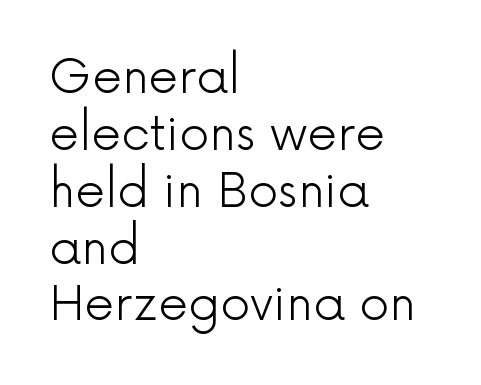
The image shows 47 px light sans-serif type, upright; set left-aligned, line spacing 1.21x, normal letter spacing, not underlined; a medium x-height.
